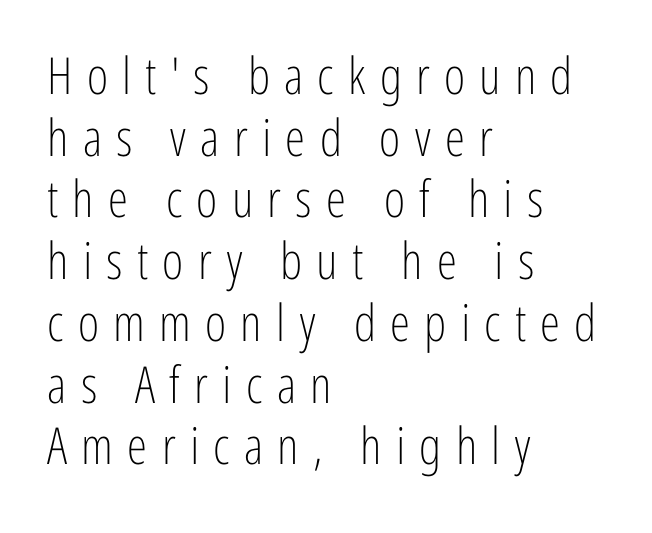
{"serif": "no", "italic": "no", "bold": "no", "weight": "light", "width": "condensed", "stroke_contrast": "low", "x_height": "medium", "monospaced": "no", "underline": "no", "align": "left", "line_spacing_ratio": 1.21, "letter_spacing": "wide", "letter_spacing_em": 0.28, "glyph_px": 51}
